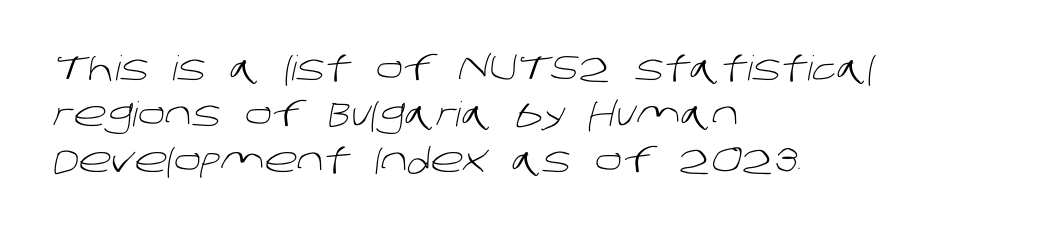
The image shows 34 px light sans-serif type; set left-aligned, normal line spacing (1.35x), normal letter spacing, not underlined; low stroke contrast and a large x-height.
